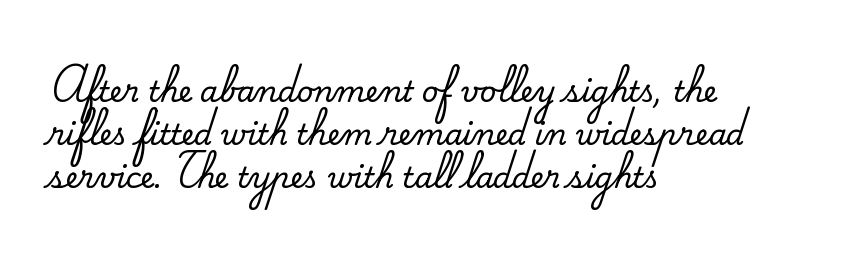
Line beginnings align vertically; line endings do not. Beneath every word, the page is bare. Is this a sans? No — the strokes have serifs. Is this a fixed-width face? No — the glyphs have proportional, varying widths. What stands out about the letter spacing? Nothing — it is the standard amount.
